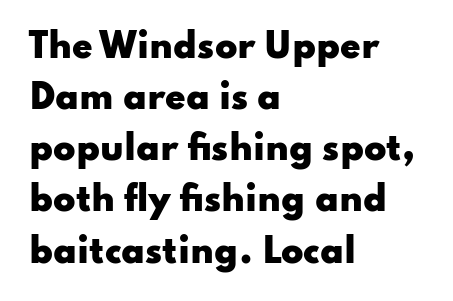
Proportional: the letters do not fall into vertical columns. The axis of the letterforms is exactly vertical. The words here are not underlined. The strokes are fattened all the way to bold. Summary of vertical rhythm: regular, with standard interline spacing. This sample uses plain, unmodified letter spacing.
